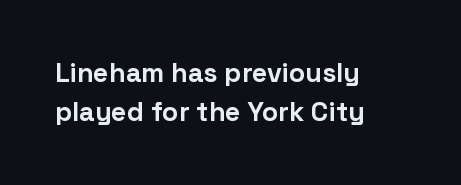
{"italic": "no", "bold": "yes", "underline": "no", "align": "left", "line_spacing": "normal", "line_spacing_ratio": 1.45, "letter_spacing": "normal", "letter_spacing_em": 0.0, "glyph_px": 27}
